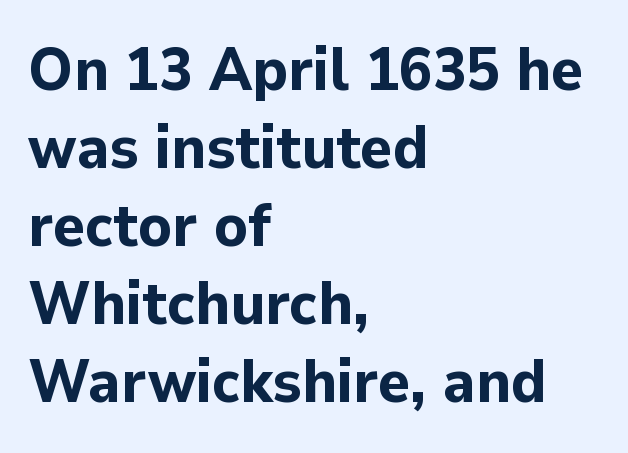
Successive baselines arrive at the customary interval. This sample is left-justified, so line endings fall wherever the words run out. Italic: no, the glyphs are upright roman. Check under the words: just untouched page. Students, note that the glyphs here touch the page at normal intervals.
